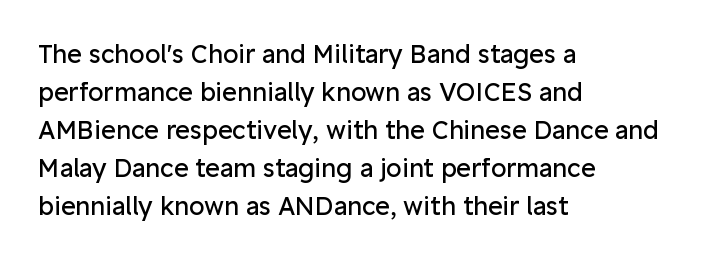
The image shows 25 px text type, upright; set left-aligned, normal line spacing (1.52x), normal letter spacing, not underlined.
